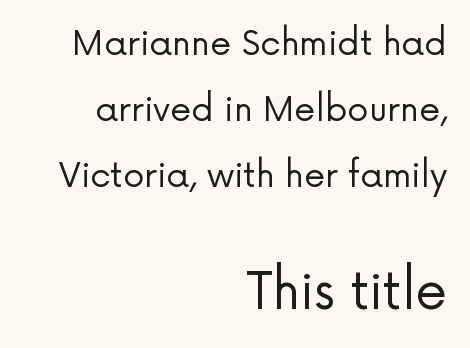
Q: Is the text bold? A: No.
Q: Is the text italic (slanted)? A: No, it is upright.
Q: Is the typeface a serif or a sans-serif typeface? A: Sans-serif.
Q: Is the text underlined? A: No.
Q: How is the paragraph aligned? A: Right-aligned.
Q: Is the spacing between letters normal or unusually wide? A: Normal.
Q: Is the spacing between lines tight, normal or loose? A: Loose.
Q: Which block of text is set in a larger size, the first (top) or the second (bottom)? A: The second (bottom) one.
Q: Width (condensed, normal, or wide)? A: Normal.
Q: Stroke contrast? A: Low.
Q: x-height? A: Medium.
Q: Monospaced? A: No.
